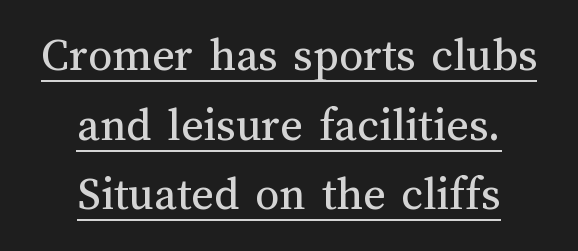
Do the characters align in a grid? No, the font is proportional. Horizontal alignment here is central, giving a formal, balanced look. The rendering keeps characters at their native spacing. Italic? Not at all — the glyphs are vertical. Is the stroke heavy? The answer is a plain regular-or-lighter. Emphasis is given by a line drawn under the lettering.
